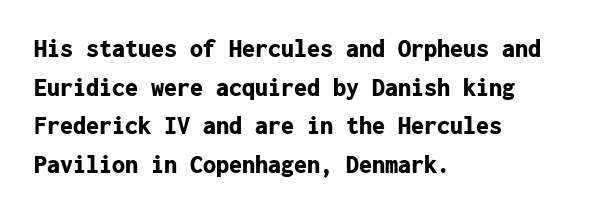
Leading: standard. Glyph-to-glyph distance matches everyday printed text. The face used here has the dense, thick strokes of a bold. These lines stack with their left ends in a neat column.
